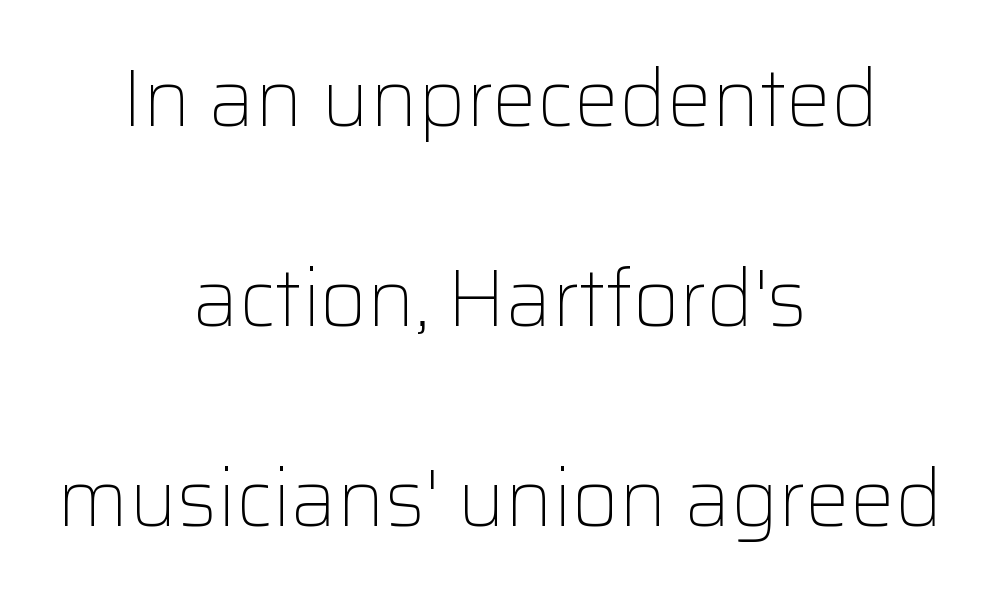
The image shows 80 px light sans-serif type, upright; set centered, loose line spacing (2.5x), normal letter spacing, not underlined; low stroke contrast and a medium x-height.
